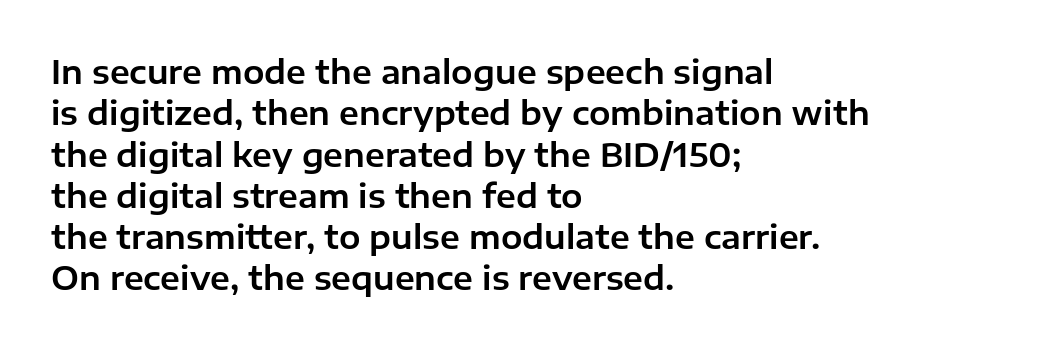
Q: Is the text italic (slanted)? A: No, it is upright.
Q: Is the typeface a serif or a sans-serif typeface? A: Sans-serif.
Q: Is the text underlined? A: No.
Q: How is the paragraph aligned? A: Left-aligned.
Q: Is the spacing between letters normal or unusually wide? A: Normal.
Q: Is the spacing between lines tight, normal or loose? A: Normal.
Q: Width (condensed, normal, or wide)? A: Normal.
Q: Stroke contrast? A: Low.
Q: x-height? A: Medium.
Q: Monospaced? A: No.
